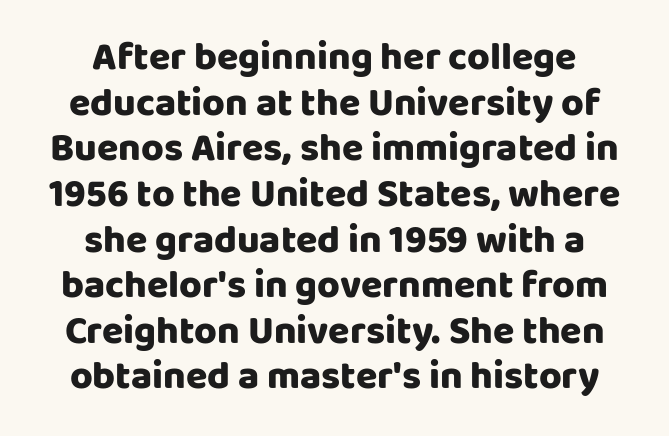
The image shows 39 px heavy sans-serif type, upright; set centered, line spacing 1.17x, normal letter spacing, not underlined; low stroke contrast and a large x-height.
